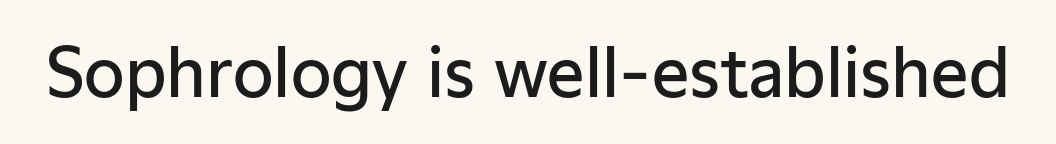
Q: Is the text bold? A: Semi-bold.
Q: Is the text italic (slanted)? A: No, it is upright.
Q: Is the typeface a serif or a sans-serif typeface? A: Sans-serif.
Q: Is the text underlined? A: No.
Q: Is the spacing between letters normal or unusually wide? A: Normal.
Q: Width (condensed, normal, or wide)? A: Normal.
Q: Stroke contrast? A: Low.
Q: x-height? A: Medium.
Q: Monospaced? A: No.
